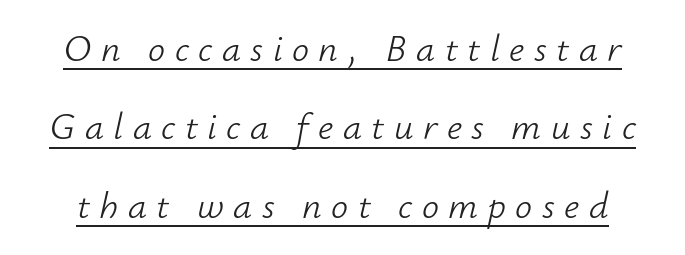
{"italic": "yes", "lean": "right", "slant_degrees": 12, "bold": "no", "weight": "light", "width": "normal", "stroke_contrast": "low", "x_height": "small", "monospaced": "no", "underline": "yes", "line_spacing": "loose", "line_spacing_ratio": 2.06, "letter_spacing": "wide", "letter_spacing_em": 0.25, "glyph_px": 38}
